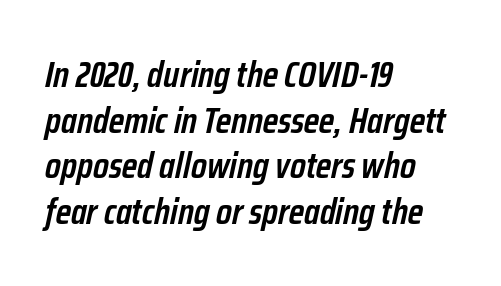
Q: Is the text bold? A: Semi-bold.
Q: Is the text italic (slanted)? A: Yes, it leans right by about 12 degrees.
Q: Is the text underlined? A: No.
Q: How is the paragraph aligned? A: Left-aligned.
Q: Is the spacing between letters normal or unusually wide? A: Normal.
Q: Width (condensed, normal, or wide)? A: Condensed.
Q: Stroke contrast? A: Low.
Q: x-height? A: Medium.
Q: Monospaced? A: No.
